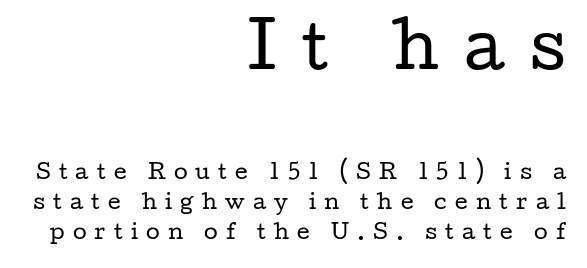
The image shows 61 px regular-weight, wide serif type, upright; set right-aligned, normal line spacing (1.52x), unusually wide letter spacing (+0.41 em), not underlined; the first (top) block is 3.05x larger; low stroke contrast and a medium x-height.
